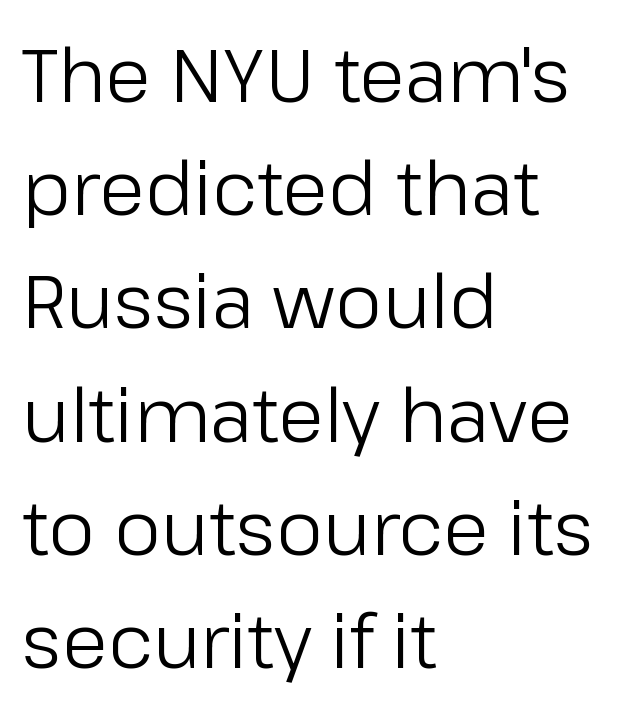
{"serif": "no", "italic": "no", "bold": "no", "weight": "regular", "width": "normal", "stroke_contrast": "low", "x_height": "medium", "monospaced": "no", "underline": "no", "align": "left", "line_spacing": "normal", "line_spacing_ratio": 1.53, "letter_spacing": "normal", "letter_spacing_em": 0.0, "glyph_px": 74}
